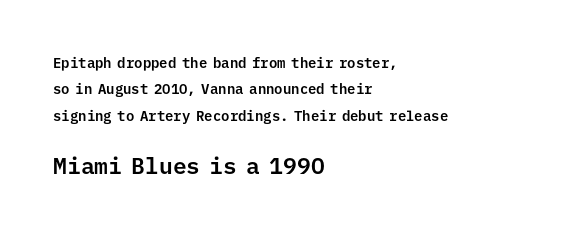
Q: Is the text italic (slanted)? A: No, it is upright.
Q: Is the text underlined? A: No.
Q: How is the paragraph aligned? A: Left-aligned.
Q: Is the spacing between letters normal or unusually wide? A: Normal.
Q: Which block of text is set in a larger size, the first (top) or the second (bottom)? A: The second (bottom) one.
